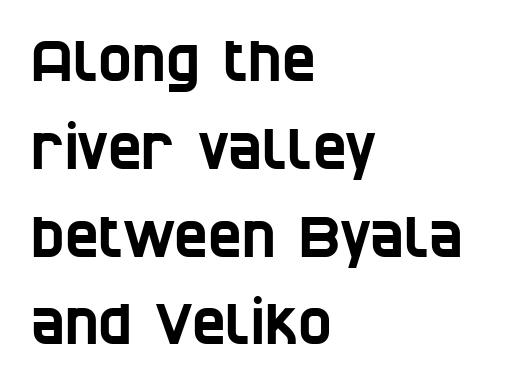
The image shows 57 px condensed sans-serif type; set left-aligned, normal line spacing (1.54x), normal letter spacing, not underlined; low stroke contrast and a large x-height.
